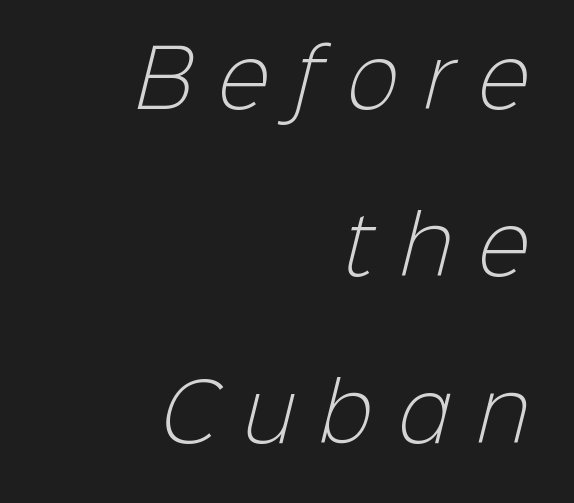
The image shows 78 px light sans-serif type; set right-aligned, loose line spacing (2.14x), unusually wide letter spacing (+0.33 em), not underlined; low stroke contrast and a medium x-height.
